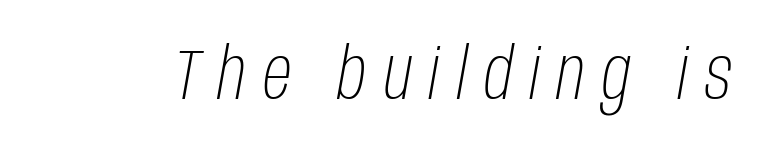
The image shows 71 px light, condensed type, italic (leaning right); set unusually wide letter spacing (+0.24 em), not underlined; low stroke contrast and a large x-height.
